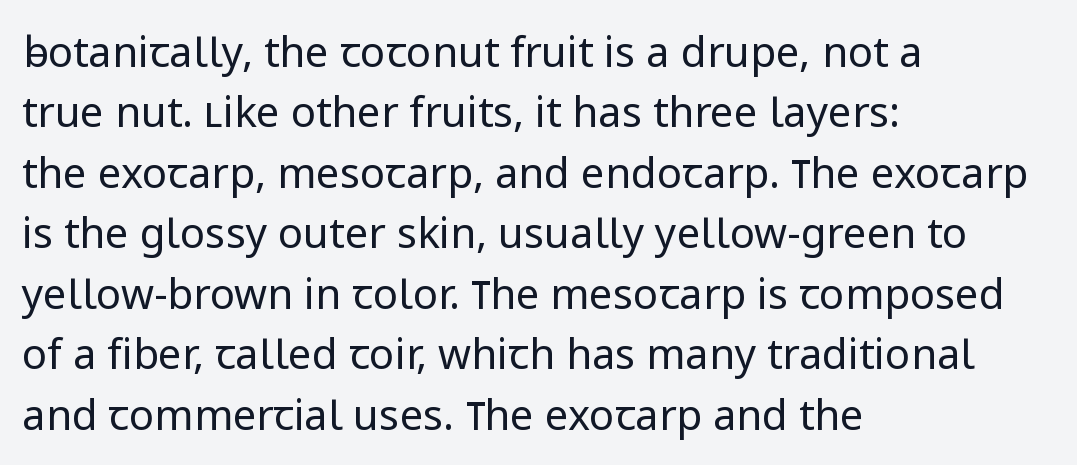
Q: Is the text bold? A: No.
Q: Is the text italic (slanted)? A: No, it is upright.
Q: Is the typeface a serif or a sans-serif typeface? A: Sans-serif.
Q: Is the text underlined? A: No.
Q: How is the paragraph aligned? A: Left-aligned.
Q: Is the spacing between letters normal or unusually wide? A: Normal.
Q: Is the spacing between lines tight, normal or loose? A: Normal.
Q: Width (condensed, normal, or wide)? A: Normal.
Q: Stroke contrast? A: Low.
Q: x-height? A: Medium.
Q: Monospaced? A: No.
